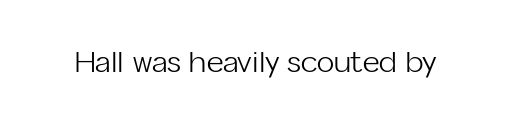
Type without underlining. Are there feet on the stems? There aren't — it's a sans. Spacing verdict: proportional, widths tailored to each character. The letterforms sit shoulder to shoulder at normal distance. The specimen reads as upright at a glance. The strokes carry an ordinary text weight at most.
